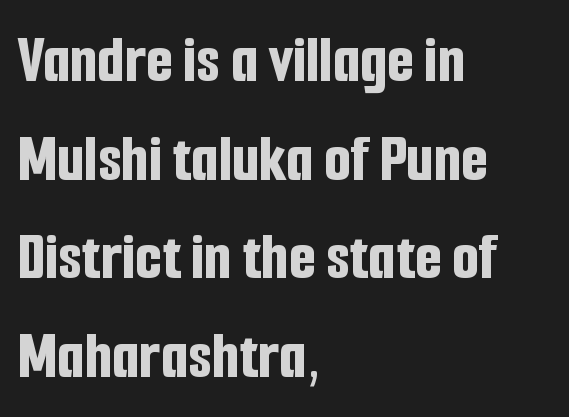
This sample uses an upright cut, with every glyph sitting square on the baseline. One glance says typical: line gaps are just what's usual. The rendering uses natural spacing where letterforms have individual widths. There is no visible air inserted between adjacent glyphs.
